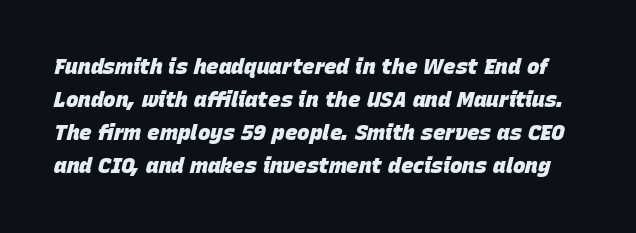
{"italic": "yes", "lean": "right", "slant_degrees": 15, "bold": "yes", "underline": "no", "line_spacing": "normal", "line_spacing_ratio": 1.57, "letter_spacing": "normal", "letter_spacing_em": 0.0, "glyph_px": 21}
